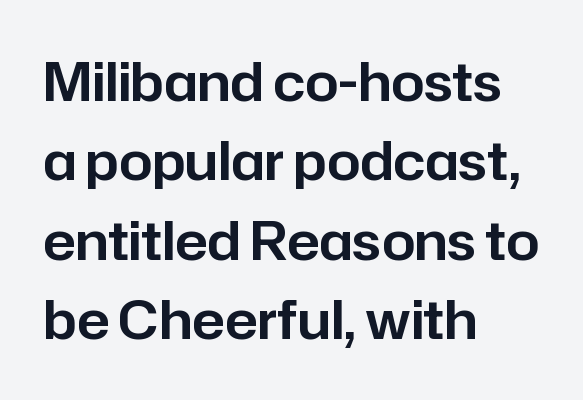
{"serif": "no", "italic": "no", "width": "normal", "stroke_contrast": "low", "x_height": "medium", "monospaced": "no", "underline": "no", "align": "left", "line_spacing": "normal", "line_spacing_ratio": 1.5, "letter_spacing": "normal", "letter_spacing_em": 0.0, "glyph_px": 53}
